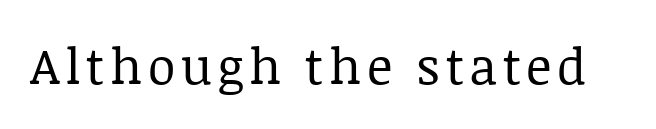
The image shows 50 px regular-weight serif type, upright; set not underlined; low stroke contrast and a large x-height.
